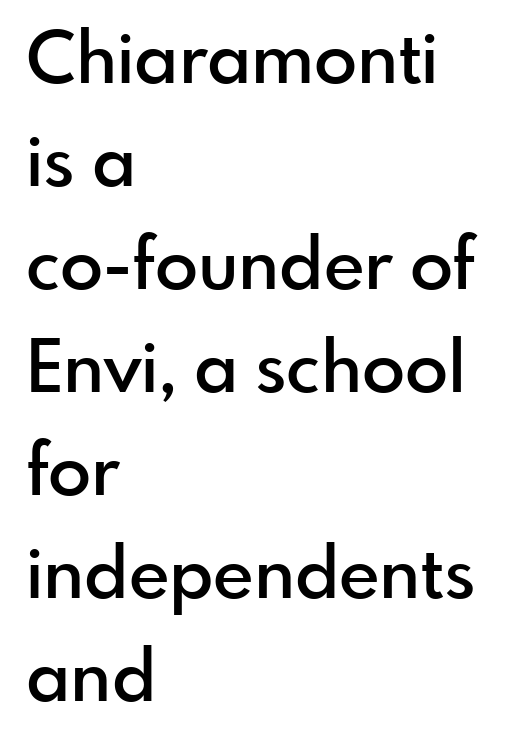
Ordinary non-slanted type is in use. Alignment: flush left. The text was rendered using a sans face with plain stroke endings. Notice how descenders clear the ascenders below comfortably — that's standard leading. The face used here is a semibold: visibly heavier than regular, lighter than bold. These lines are rendered in a variable-pitch font.
